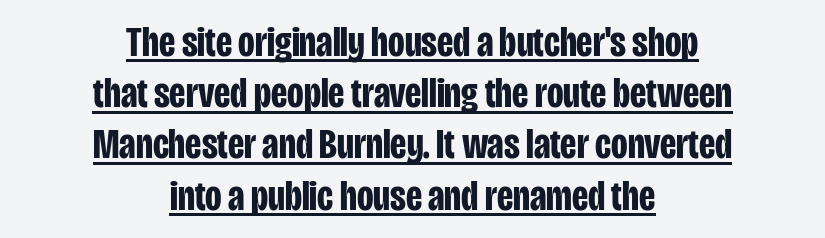
{"serif": "no", "italic": "no", "bold": "yes", "weight": "bold", "width": "condensed", "stroke_contrast": "low", "x_height": "large", "monospaced": "no", "underline": "yes", "align": "center", "line_spacing_ratio": 1.19, "letter_spacing": "normal", "letter_spacing_em": 0.0, "glyph_px": 43}
